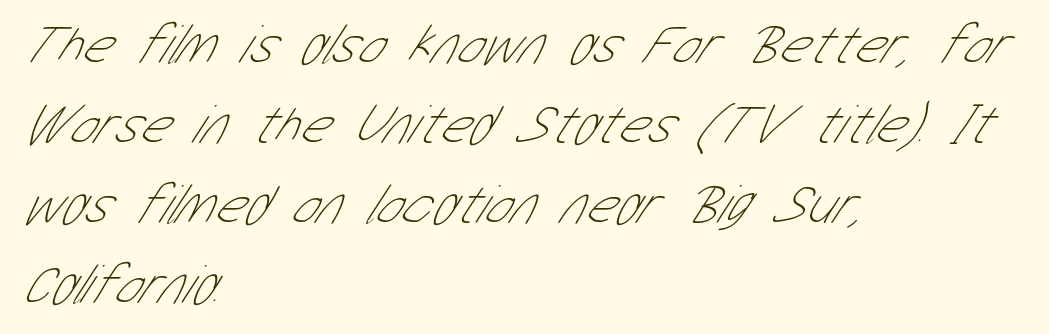
The image shows 56 px thin, condensed sans-serif type; set left-aligned, normal line spacing (1.43x), normal letter spacing, not underlined; low stroke contrast and a medium x-height.
